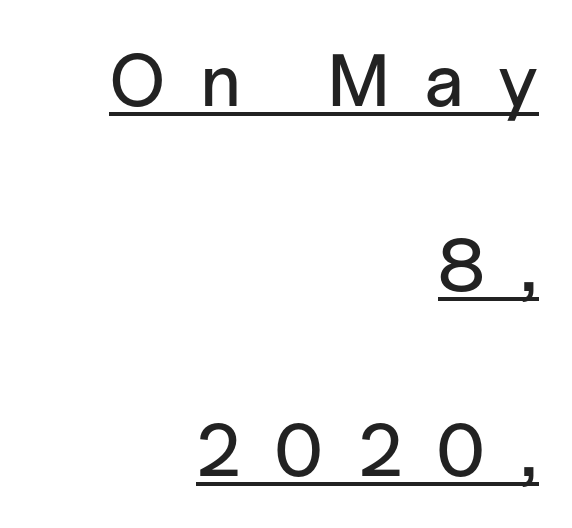
The image shows 74 px sans-serif type, upright; set right-aligned, loose line spacing (2.5x), unusually wide letter spacing (+0.46 em), underlined; low stroke contrast and a medium x-height.
